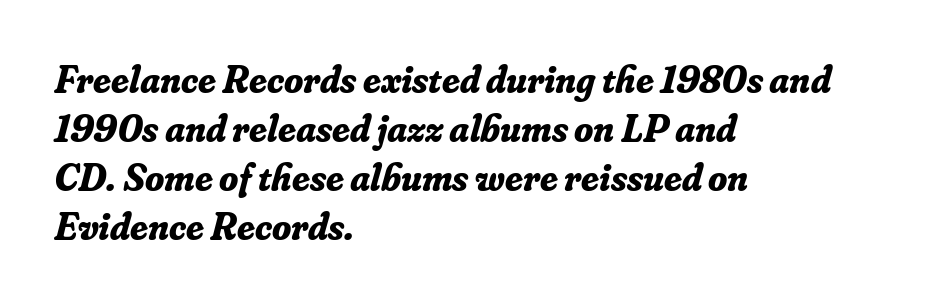
The image shows 39 px bold serif type, italic (leaning right); set left-aligned, normal line spacing (1.26x), normal letter spacing, not underlined; low stroke contrast and a small x-height.
